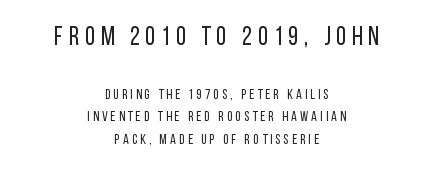
The image shows 26 px text type, upright; set centered, normal line spacing (1.61x), unusually wide letter spacing (+0.22 em), not underlined; the first (top) block is 1.86x larger.
